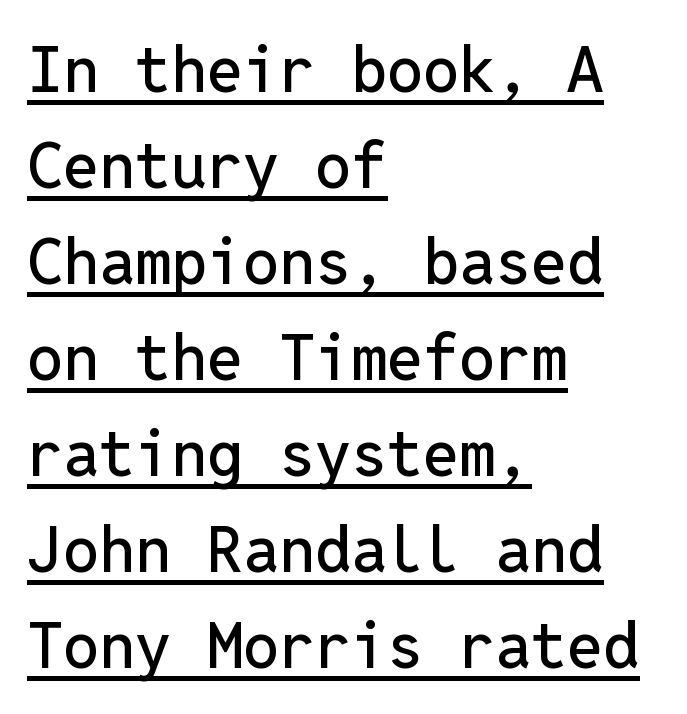
Q: Is the text italic (slanted)? A: No, it is upright.
Q: Is the typeface a serif or a sans-serif typeface? A: Sans-serif.
Q: Is the text underlined? A: Yes.
Q: How is the paragraph aligned? A: Left-aligned.
Q: Is the spacing between letters normal or unusually wide? A: Normal.
Q: Is the spacing between lines tight, normal or loose? A: Normal.
Q: Width (condensed, normal, or wide)? A: Normal.
Q: Stroke contrast? A: Low.
Q: x-height? A: Medium.
Q: Monospaced? A: Yes.
